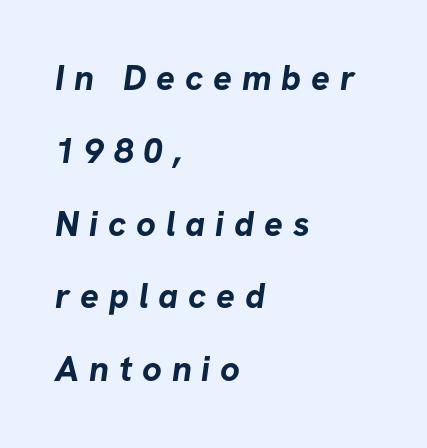
{"serif": "no", "bold": "yes", "weight": "bold", "width": "normal", "stroke_contrast": "low", "x_height": "medium", "monospaced": "no", "underline": "no", "align": "left", "line_spacing": "loose", "line_spacing_ratio": 2.08, "letter_spacing": "wide", "letter_spacing_em": 0.28, "glyph_px": 35}
